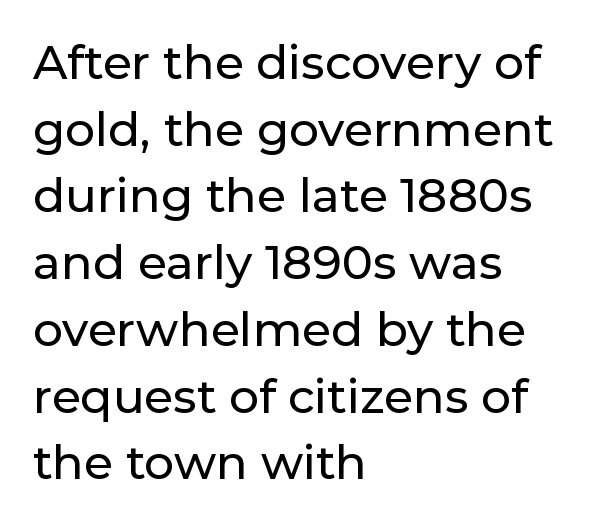
Honestly, the row spacing looks completely unremarkable. Nope, no serifs anywhere on these letters. The letters sit at their default tracking, neither squeezed nor spread. Looks like regular typesetting: each glyph gets only the width it needs. Nobody drew a line under any word here. Is there any slant? The stems are plumb.
